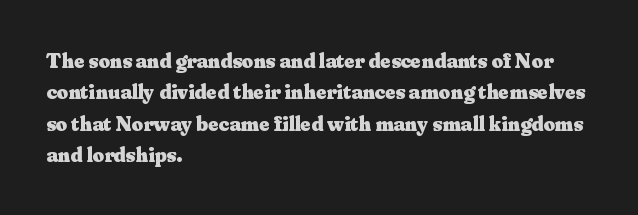
The image shows 22 px bold type, upright; set left-aligned, normal line spacing (1.43x), normal letter spacing, not underlined.
